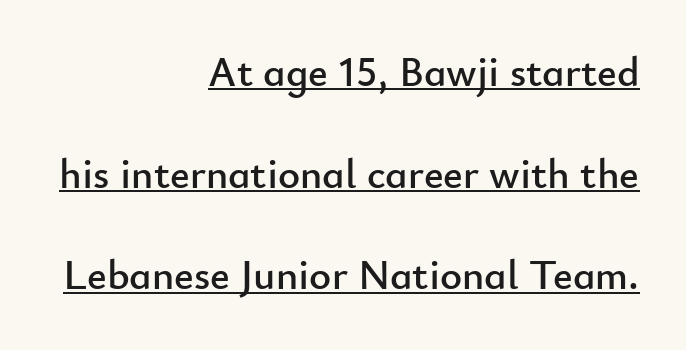
The image shows 42 px sans-serif type, upright; set right-aligned, loose line spacing (2.42x), normal letter spacing, underlined; low stroke contrast and a small x-height.
